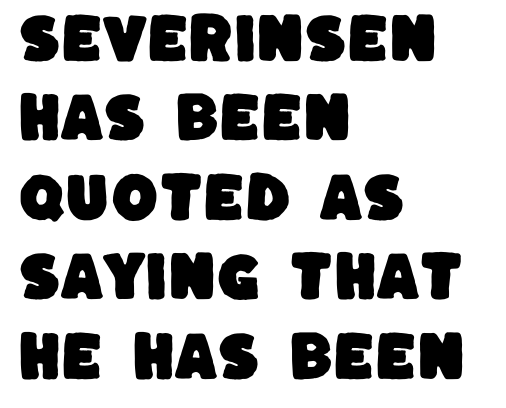
The image shows 54 px sans-serif type; set left-aligned, normal line spacing (1.47x), normal letter spacing, not underlined; low stroke contrast and a large x-height.
